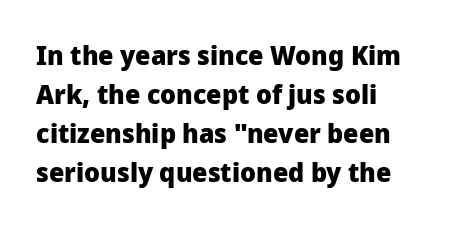
{"italic": "no", "bold": "yes", "underline": "no", "line_spacing": "normal", "line_spacing_ratio": 1.45, "letter_spacing": "normal", "letter_spacing_em": 0.0, "glyph_px": 27}
